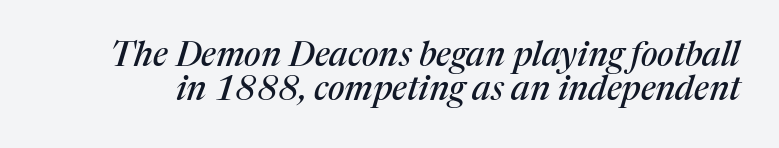
Q: Is the text italic (slanted)? A: Yes, it leans right by about 17 degrees.
Q: Is the typeface a serif or a sans-serif typeface? A: Serif.
Q: Is the text underlined? A: No.
Q: Is the spacing between letters normal or unusually wide? A: Normal.
Q: Is the spacing between lines tight, normal or loose? A: Tight.
Q: Width (condensed, normal, or wide)? A: Normal.
Q: Stroke contrast? A: Medium.
Q: x-height? A: Medium.
Q: Monospaced? A: No.
